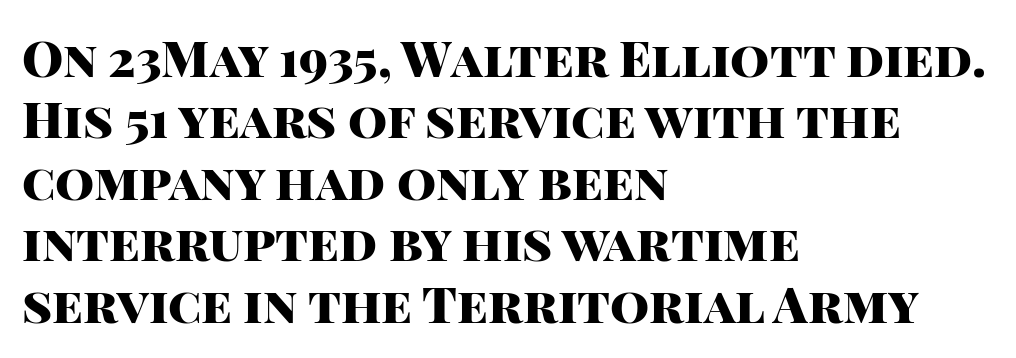
The image shows 50 px heavy sans-serif type, upright; set left-aligned, line spacing 1.23x, normal letter spacing, not underlined; high stroke contrast and a large x-height.
